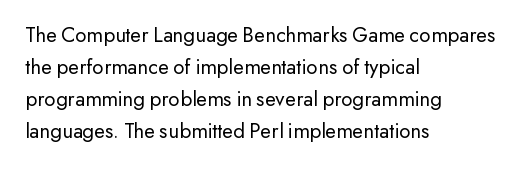
Q: Is the text bold? A: No.
Q: Is the text italic (slanted)? A: No, it is upright.
Q: Is the text underlined? A: No.
Q: How is the paragraph aligned? A: Left-aligned.
Q: Is the spacing between letters normal or unusually wide? A: Normal.
Q: Is the spacing between lines tight, normal or loose? A: Normal.
